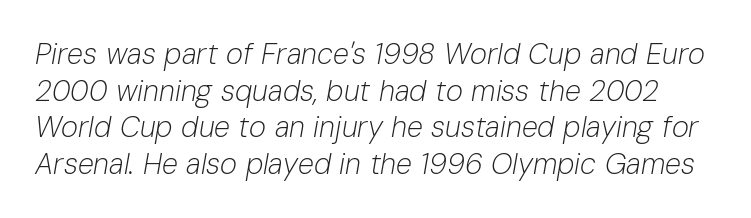
Q: Is the text bold? A: No.
Q: Is the text italic (slanted)? A: Yes, it leans right by about 10 degrees.
Q: Is the text underlined? A: No.
Q: Is the spacing between letters normal or unusually wide? A: Normal.
Q: Is the spacing between lines tight, normal or loose? A: Normal.
Q: Width (condensed, normal, or wide)? A: Normal.
Q: Stroke contrast? A: Low.
Q: x-height? A: Medium.
Q: Monospaced? A: No.
